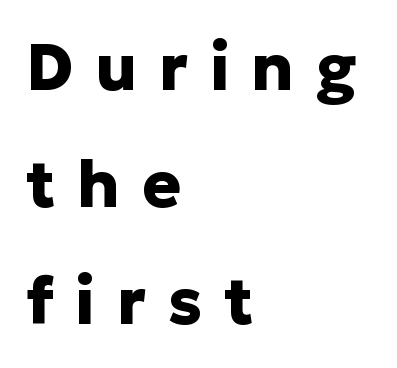
Teacher's note: observe the even left margin — that is flush-left alignment. The type is letterspaced generously, with wide tracking. Spacing verdict: proportional, widths tailored to each character. Every character sits straight up, as roman type does.
